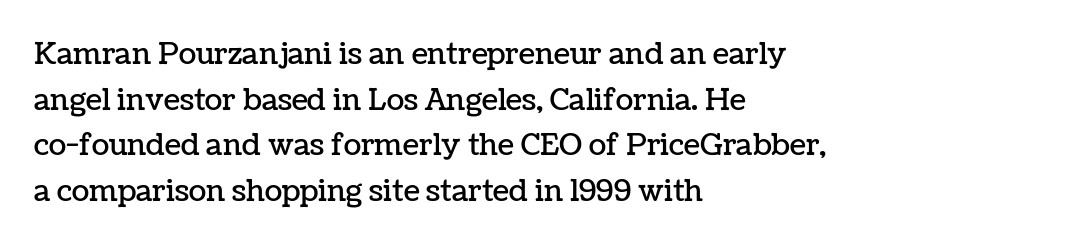
Q: Is the text italic (slanted)? A: No, it is upright.
Q: Is the text underlined? A: No.
Q: How is the paragraph aligned? A: Left-aligned.
Q: Is the spacing between letters normal or unusually wide? A: Normal.
Q: Is the spacing between lines tight, normal or loose? A: Normal.
Q: Width (condensed, normal, or wide)? A: Normal.
Q: Stroke contrast? A: Low.
Q: x-height? A: Medium.
Q: Monospaced? A: No.
